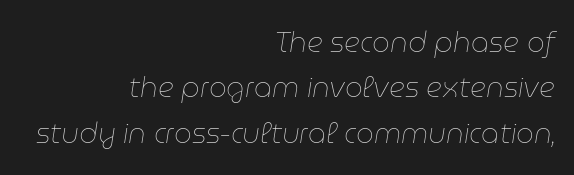
{"italic": "yes", "lean": "right", "slant_degrees": 9, "bold": "no", "weight": "thin", "width": "normal", "stroke_contrast": "low", "x_height": "medium", "monospaced": "no", "underline": "no", "align": "right", "line_spacing": "normal", "line_spacing_ratio": 1.62, "letter_spacing": "normal", "letter_spacing_em": 0.0, "glyph_px": 28}
